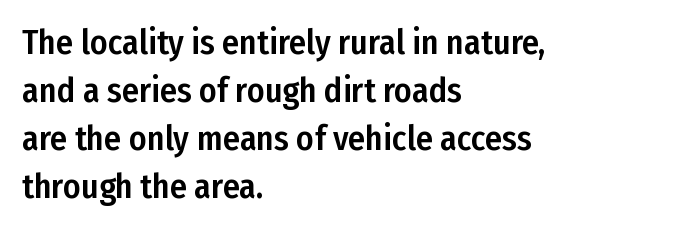
The image shows 34 px condensed sans-serif type, upright; set left-aligned, normal line spacing (1.41x), normal letter spacing, not underlined; low stroke contrast and a medium x-height.
